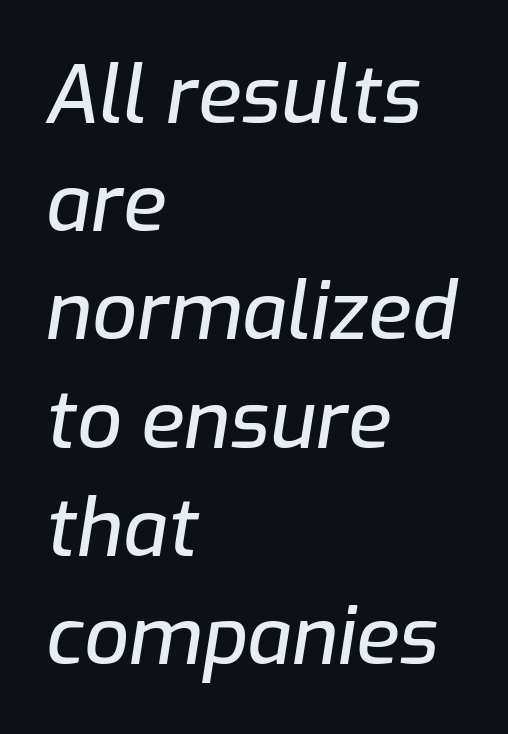
The image shows 79 px text type, italic (leaning right); set left-aligned, normal line spacing (1.37x), normal letter spacing, not underlined; low stroke contrast and a medium x-height.
